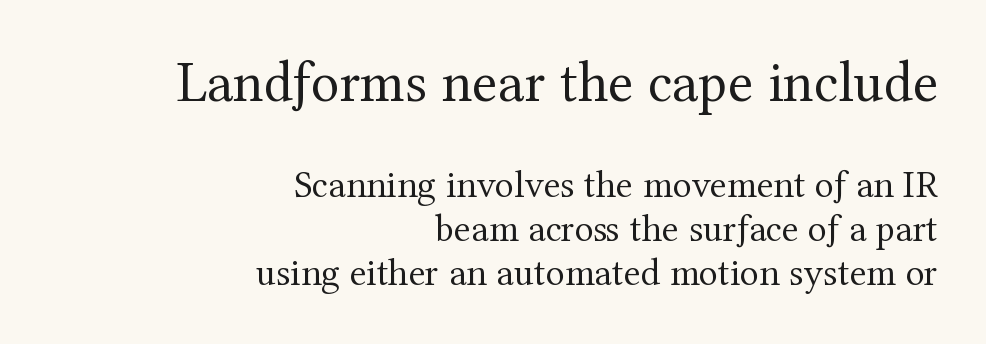
{"serif": "yes", "italic": "no", "bold": "no", "weight": "regular", "width": "normal", "stroke_contrast": "medium", "x_height": "medium", "monospaced": "no", "underline": "no", "align": "right", "line_spacing": "tight", "line_spacing_ratio": 1.13, "letter_spacing": "normal", "letter_spacing_em": 0.0, "larger_block": "first", "size_ratio": 1.51, "glyph_px": 59}
